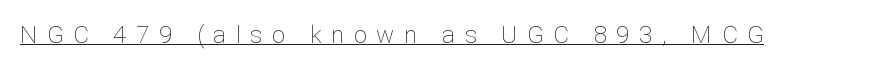
Q: Is the text bold? A: No.
Q: Is the text italic (slanted)? A: No, it is upright.
Q: Is the text underlined? A: Yes.
Q: Is the spacing between letters normal or unusually wide? A: Unusually wide.
